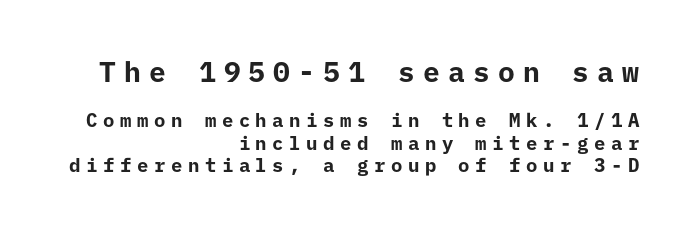
The image shows 28 px bold sans-serif type, upright; set right-aligned, line spacing 1.18x, unusually wide letter spacing (+0.29 em), not underlined; the first (top) block is 1.47x larger; low stroke contrast and a medium x-height.
